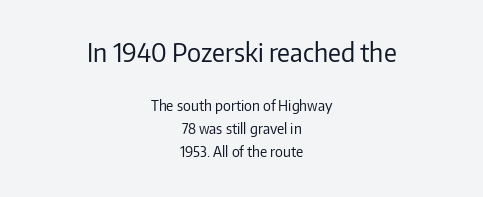
The image shows 25 px text type, upright; set centered, normal line spacing (1.62x), normal letter spacing, not underlined; the first (top) block is 1.79x larger.
